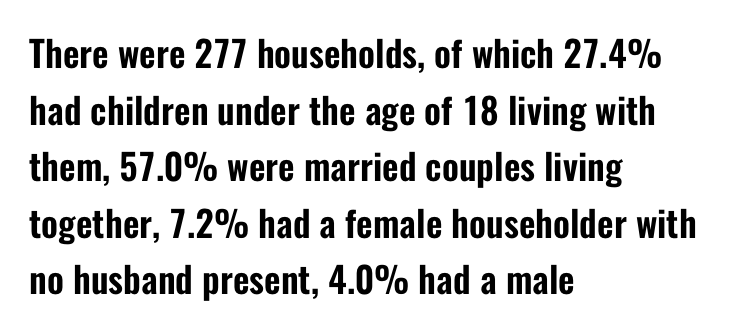
{"serif": "no", "italic": "no", "width": "condensed", "stroke_contrast": "low", "x_height": "medium", "monospaced": "no", "underline": "no", "align": "left", "line_spacing": "normal", "line_spacing_ratio": 1.57, "letter_spacing": "normal", "letter_spacing_em": 0.0, "glyph_px": 36}
